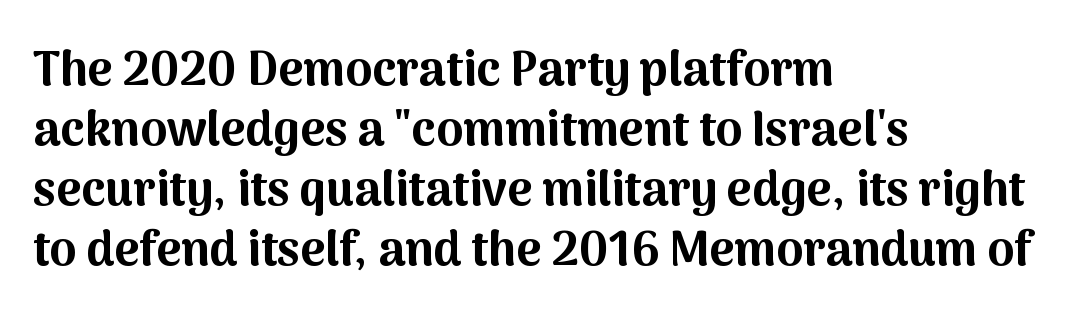
The face used here is proportionally spaced, like ordinary book or web type. Tall strokes in this sample are plumb rather than angled. How heavy is the stroke? Heavy — this is a bold. Line spacing here is normal.
